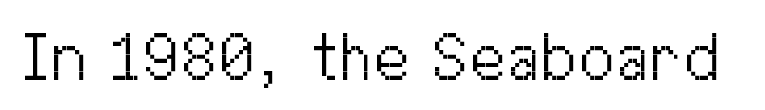
Q: Is the text bold? A: No.
Q: Is the text italic (slanted)? A: No, it is upright.
Q: Is the typeface a serif or a sans-serif typeface? A: Sans-serif.
Q: Is the text underlined? A: No.
Q: Is the spacing between letters normal or unusually wide? A: Normal.
Q: Width (condensed, normal, or wide)? A: Normal.
Q: Stroke contrast? A: Medium.
Q: x-height? A: Medium.
Q: Monospaced? A: No.
